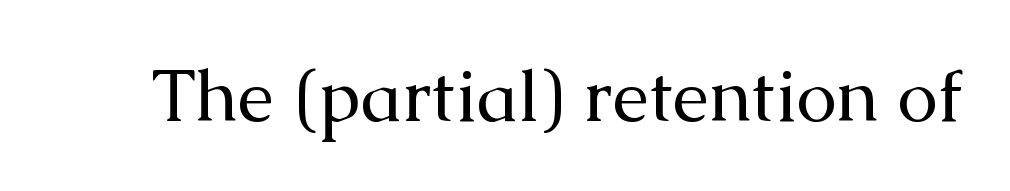
Q: Is the text bold? A: No.
Q: Is the text italic (slanted)? A: No, it is upright.
Q: Is the typeface a serif or a sans-serif typeface? A: Serif.
Q: Is the text underlined? A: No.
Q: Is the spacing between letters normal or unusually wide? A: Normal.
Q: Width (condensed, normal, or wide)? A: Normal.
Q: Stroke contrast? A: Medium.
Q: x-height? A: Medium.
Q: Monospaced? A: No.
